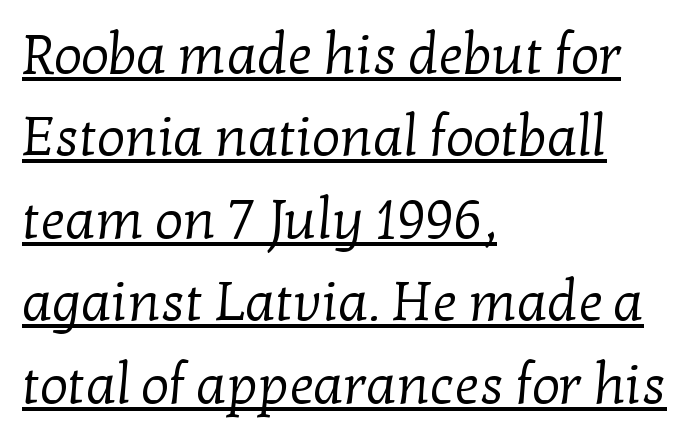
Is this a heavy cut? Hardly; it is regular or lighter. A classic flush-left, rag-right setting is used for this passage. A normal amount of white space separates one row of letters from the next. Underlining? Definitely there. Is this a fixed-width face? No — the glyphs have proportional, varying widths.
